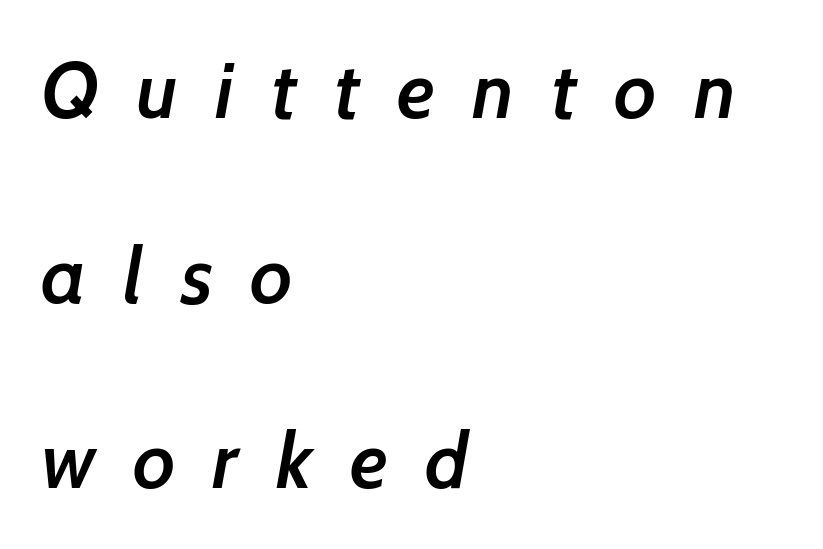
The image shows 79 px semibold sans-serif type; set left-aligned, loose line spacing (2.34x), unusually wide letter spacing (+0.47 em), not underlined; low stroke contrast and a medium x-height.
